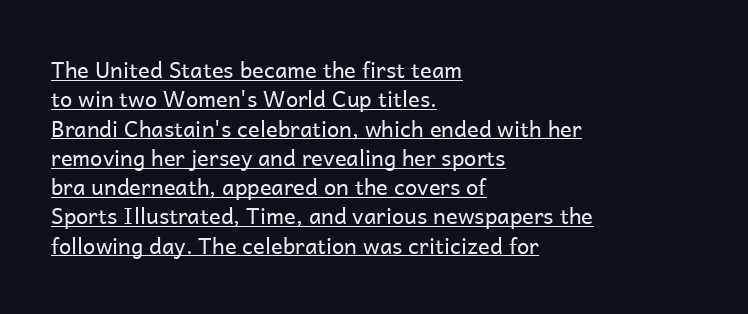
The image shows 22 px text type, upright; set left-aligned, normal line spacing (1.33x), normal letter spacing, underlined.
